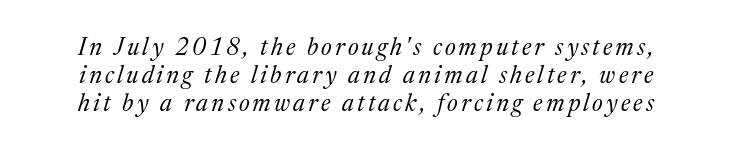
Q: Is the text bold? A: No.
Q: Is the text italic (slanted)? A: Yes, it leans right by about 17 degrees.
Q: Is the text underlined? A: No.
